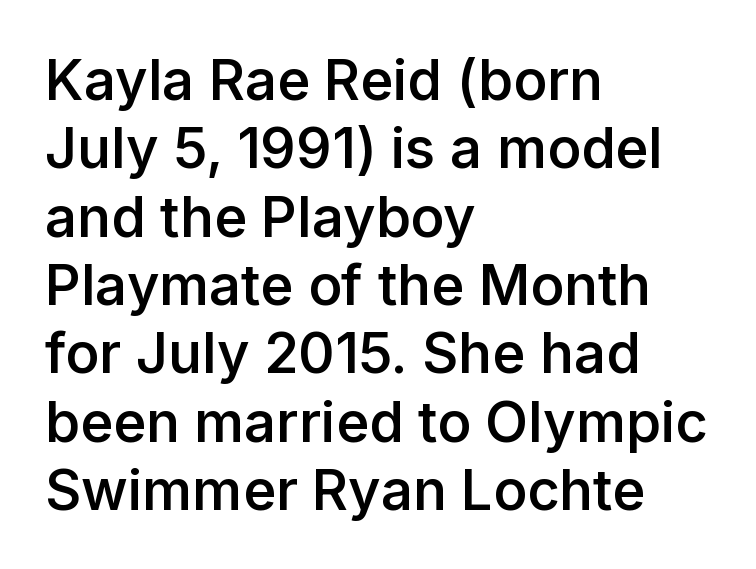
Teacher's note: observe the even left margin — that is flush-left alignment. The passage shown is typeset with a sans-serif family. Look at the stroke-to-counter ratio: somewhat heavy, a semibold. Here the glyphs are tracked normally, forming tight word shapes.
